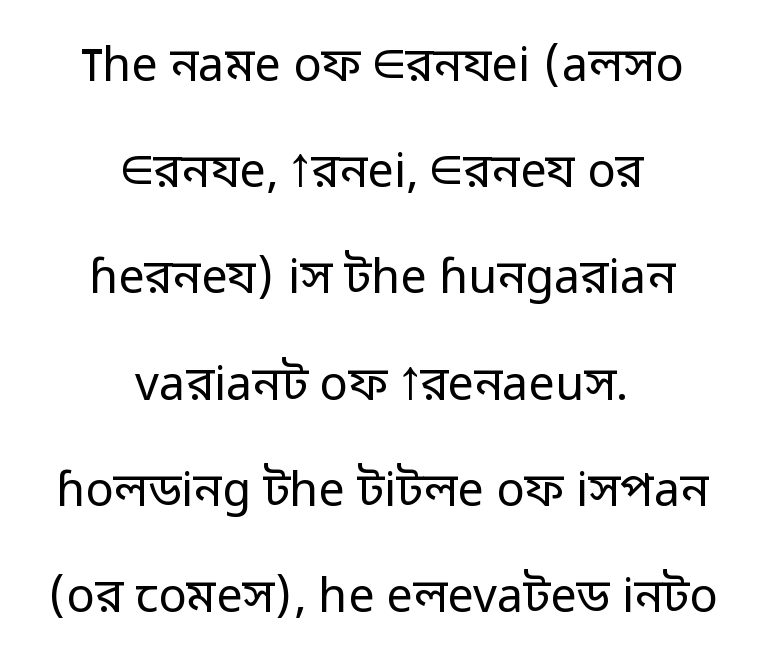
Q: Is the text bold? A: No.
Q: Is the text italic (slanted)? A: No, it is upright.
Q: Is the typeface a serif or a sans-serif typeface? A: Sans-serif.
Q: Is the text underlined? A: No.
Q: How is the paragraph aligned? A: Centered.
Q: Is the spacing between letters normal or unusually wide? A: Normal.
Q: Is the spacing between lines tight, normal or loose? A: Loose.
Q: Width (condensed, normal, or wide)? A: Normal.
Q: Stroke contrast? A: Low.
Q: x-height? A: Medium.
Q: Monospaced? A: No.
